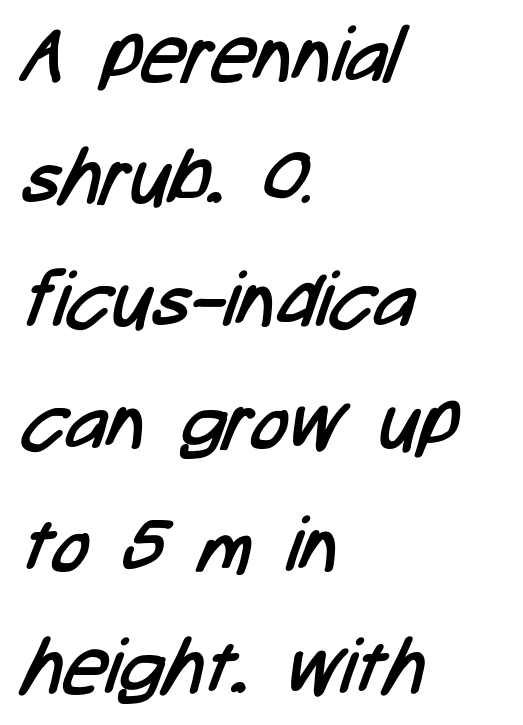
The image shows 77 px regular-weight, condensed sans-serif type; set left-aligned, normal line spacing (1.59x), normal letter spacing, not underlined; low stroke contrast and a medium x-height.
